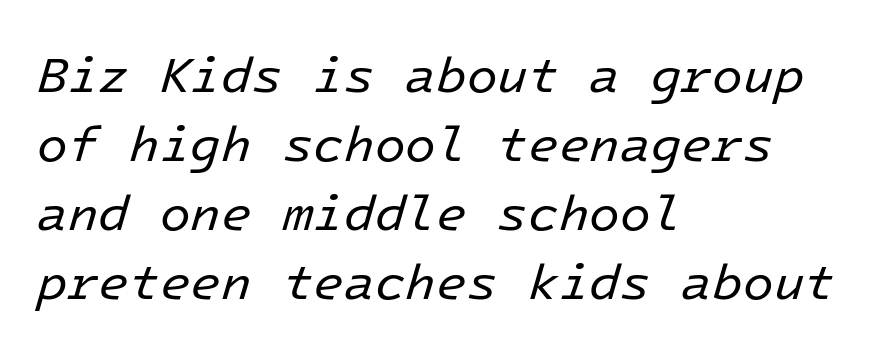
The font sits on the lighter half of the weight spectrum, regular included. The specimen reads as italic at a glance. Nobody drew a line under any word here. If you measured baseline to baseline, you'd find a middling distance. Horizontally, the lines are justified to the leading edge only. Students, note that the glyphs here touch the page at normal intervals.
